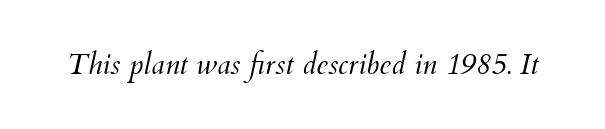
Each letter keeps its own natural width here, so spacing adapts to shape. The axis of the letterforms is tilted away from vertical. The glyphs are unaccompanied by any horizontal stroke below them. Tracking here is standard; glyphs follow each other at the usual distance. Stroke thickness stays within the range of a standard reading face or lighter.
